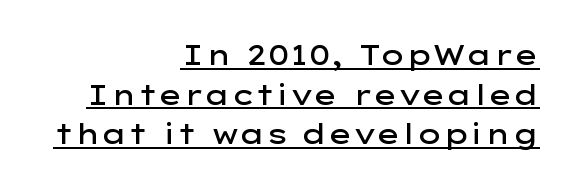
Q: Is the text bold? A: Semi-bold.
Q: Is the text italic (slanted)? A: No, it is upright.
Q: Is the text underlined? A: Yes.
Q: How is the paragraph aligned? A: Right-aligned.
Q: Is the spacing between letters normal or unusually wide? A: Normal.
Q: Is the spacing between lines tight, normal or loose? A: Normal.
